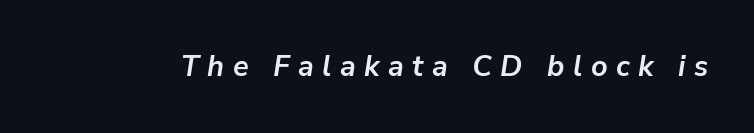
The image shows 29 px semibold type, italic (leaning right); set unusually wide letter spacing (+0.29 em), not underlined; low stroke contrast and a medium x-height.
